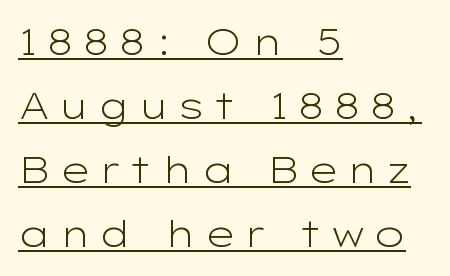
This is not heavy type; no bold has been used. The type family on display is of the sans-serif kind. All the whitespace from short lines collects on the right. Underline: present.
